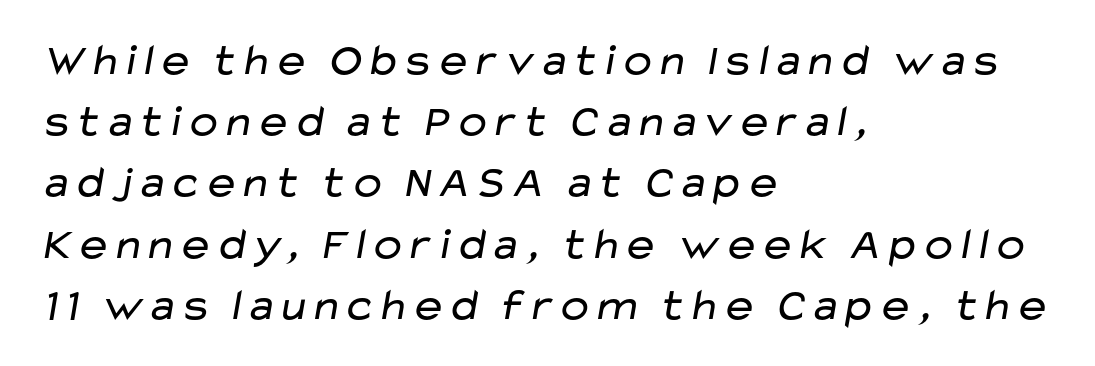
The image shows 45 px regular-weight, wide sans-serif type; set left-aligned, normal line spacing (1.36x), normal letter spacing, not underlined; low stroke contrast and a medium x-height.
